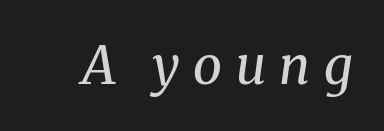
Q: Is the text bold? A: No.
Q: Is the text italic (slanted)? A: Yes, it leans right by about 8 degrees.
Q: Is the typeface a serif or a sans-serif typeface? A: Serif.
Q: Is the text underlined? A: No.
Q: Is the spacing between letters normal or unusually wide? A: Unusually wide.
Q: Width (condensed, normal, or wide)? A: Normal.
Q: Stroke contrast? A: Medium.
Q: x-height? A: Medium.
Q: Monospaced? A: No.
